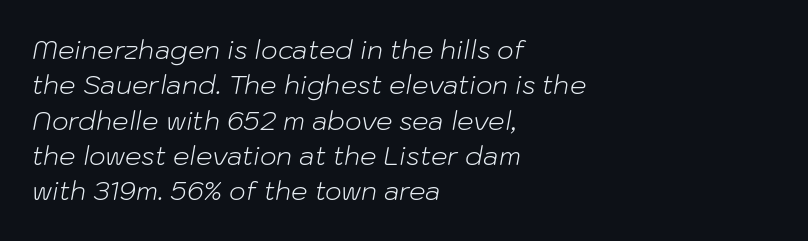
Rows of type keep a routine distance in the vertical direction. Reading down the block, your eye returns to a fixed left position each line. You can tell it's italic because the verticals aren't actually vertical. Underlining? Definitely not there. The face used here is rendered with its standard letterfit.
